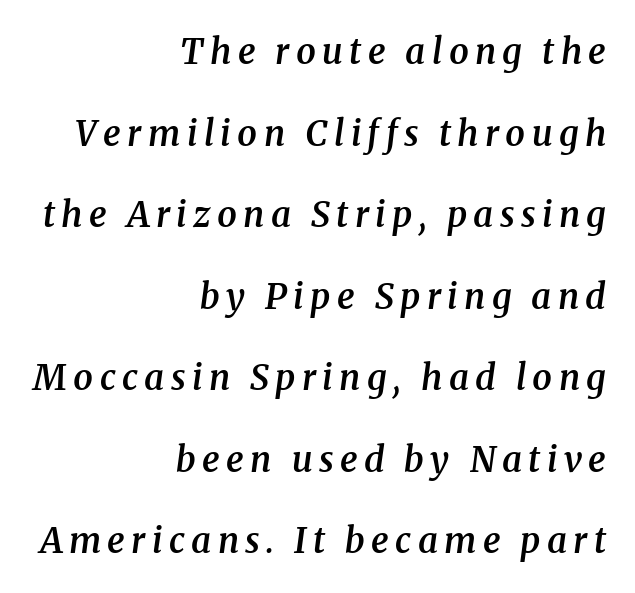
{"serif": "yes", "italic": "yes", "lean": "right", "slant_degrees": 8, "bold": "semi", "weight": "semibold", "width": "normal", "stroke_contrast": "medium", "x_height": "medium", "monospaced": "no", "underline": "no", "align": "right", "line_spacing": "loose", "line_spacing_ratio": 2.33, "glyph_px": 35}
